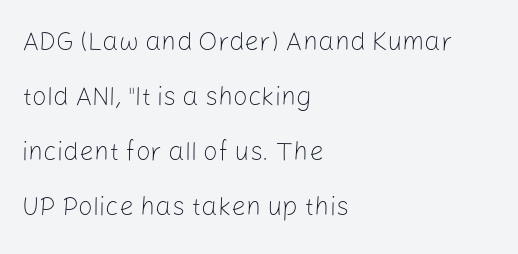
Vertical strokes here are truly vertical. Horizontal alignment here is leftward, the default for most running prose. Students, observe: this is what heavily led, spacious text looks like. Lines of text with bare space underneath.
